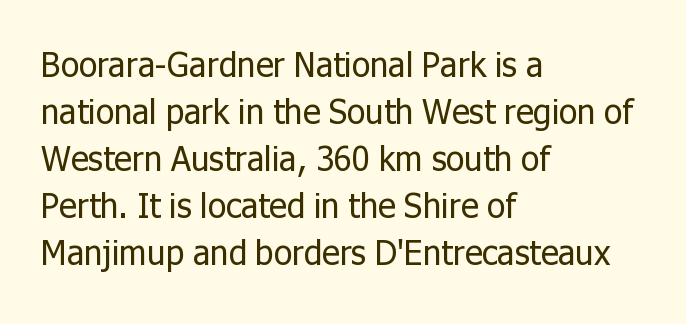
Q: Is the text bold? A: No.
Q: Is the text italic (slanted)? A: No, it is upright.
Q: Is the typeface a serif or a sans-serif typeface? A: Sans-serif.
Q: Is the text underlined? A: No.
Q: How is the paragraph aligned? A: Left-aligned.
Q: Is the spacing between letters normal or unusually wide? A: Normal.
Q: Is the spacing between lines tight, normal or loose? A: Normal.
Q: Width (condensed, normal, or wide)? A: Normal.
Q: Stroke contrast? A: Low.
Q: x-height? A: Medium.
Q: Monospaced? A: No.
